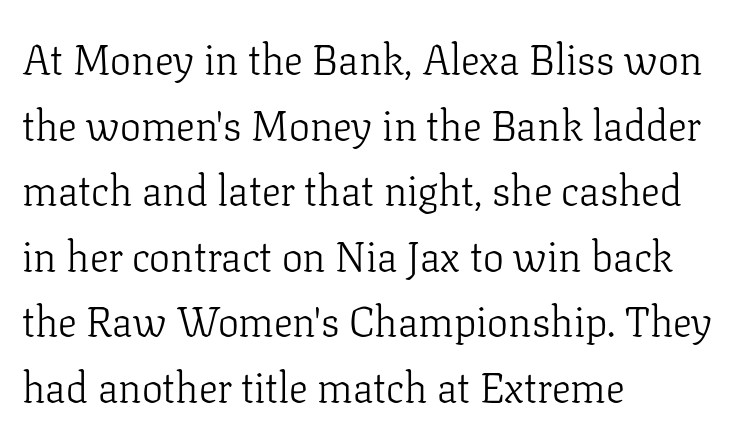
{"serif": "yes", "italic": "no", "bold": "no", "weight": "light", "width": "normal", "stroke_contrast": "low", "x_height": "medium", "monospaced": "no", "underline": "no", "align": "left", "line_spacing": "normal", "line_spacing_ratio": 1.56, "letter_spacing": "normal", "letter_spacing_em": 0.0, "glyph_px": 42}
